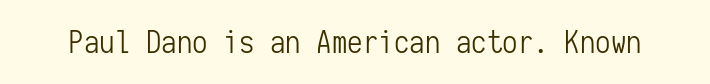
Looks like terminal output: every glyph gets an equal slot. Characters remain perfectly vertical along every line. Between one letter and the next there's only the usual sliver of space. No heavy texture on the line: the type isn't bold. The type family on display is of the sans-serif kind.
